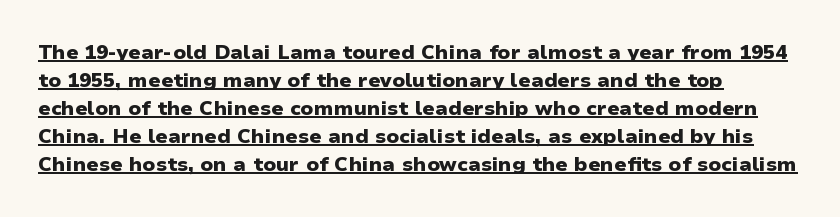
Q: Is the text bold? A: Yes.
Q: Is the text italic (slanted)? A: No, it is upright.
Q: Is the text underlined? A: Yes.
Q: How is the paragraph aligned? A: Left-aligned.
Q: Is the spacing between letters normal or unusually wide? A: Normal.
Q: Is the spacing between lines tight, normal or loose? A: Normal.
